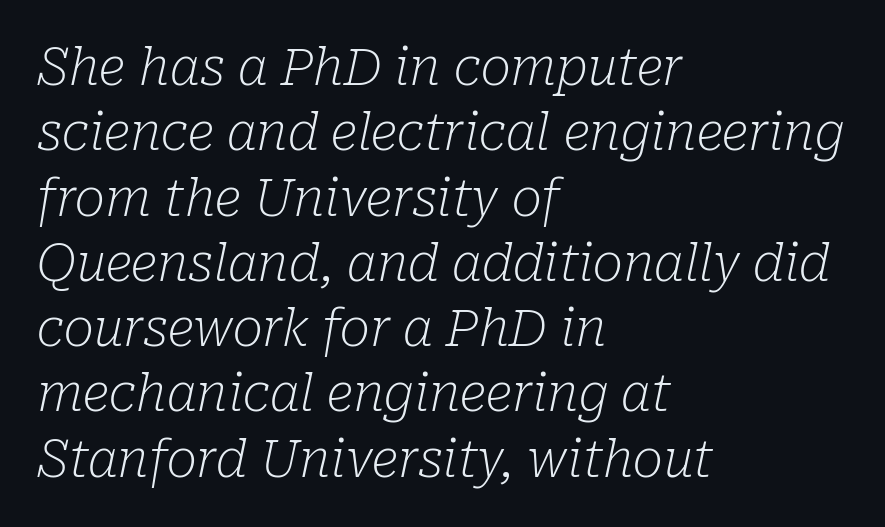
Q: Is the text bold? A: No.
Q: Is the text italic (slanted)? A: Yes, it leans right by about 10 degrees.
Q: Is the typeface a serif or a sans-serif typeface? A: Serif.
Q: Is the text underlined? A: No.
Q: How is the paragraph aligned? A: Left-aligned.
Q: Is the spacing between letters normal or unusually wide? A: Normal.
Q: Is the spacing between lines tight, normal or loose? A: Normal.
Q: Width (condensed, normal, or wide)? A: Normal.
Q: Stroke contrast? A: Low.
Q: x-height? A: Medium.
Q: Monospaced? A: No.
